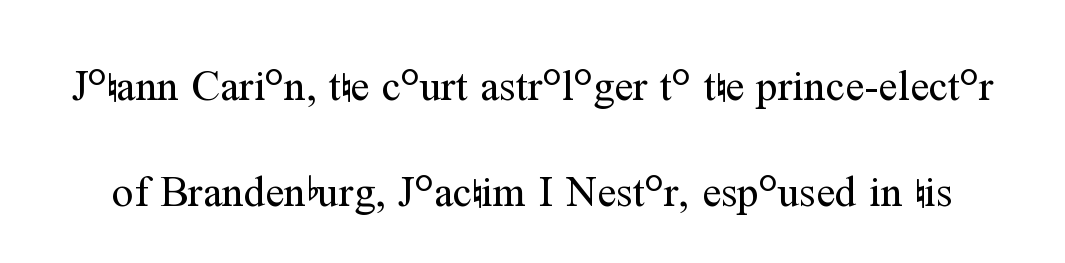
The image shows 43 px regular-weight serif type, upright; set loose line spacing (2.47x), normal letter spacing, not underlined; medium stroke contrast and a medium x-height.
